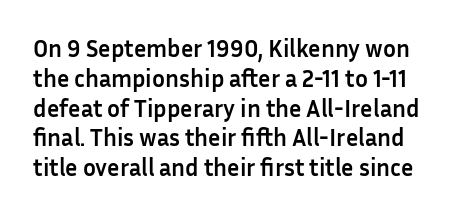
Is the letter spacing exaggerated? No — it looks like the ordinary default. Each glyph is drawn with heavy, bold strokes. The gap between lines stays unmarked. Italic? Not at all — the glyphs are vertical.
